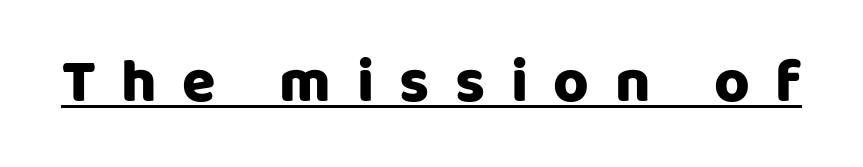
{"serif": "no", "italic": "no", "width": "normal", "stroke_contrast": "low", "x_height": "large", "monospaced": "no", "underline": "yes", "letter_spacing": "wide", "letter_spacing_em": 0.42, "glyph_px": 61}
